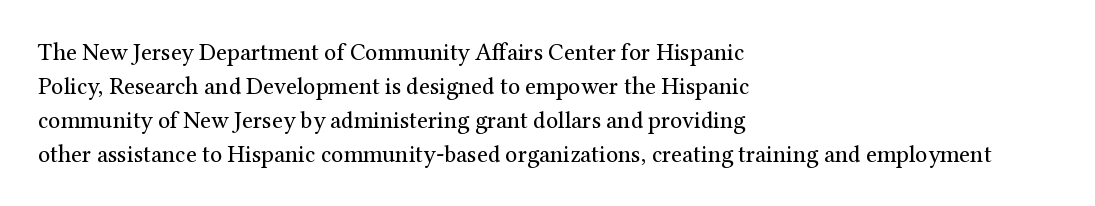
{"italic": "no", "bold": "no", "underline": "no", "align": "left", "line_spacing": "normal", "line_spacing_ratio": 1.41, "letter_spacing": "normal", "letter_spacing_em": 0.0, "glyph_px": 24}
